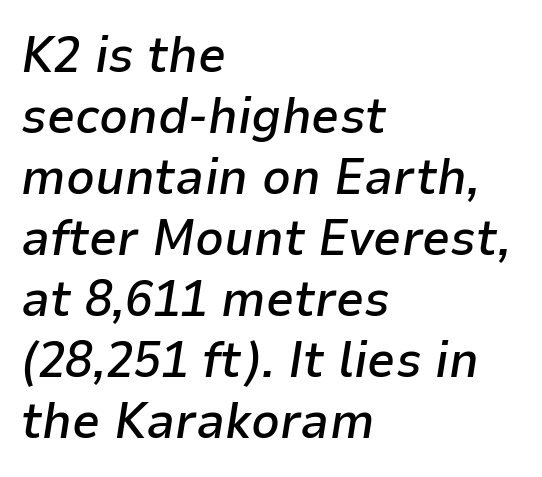
The gap between lines stays unmarked. Set as a demibold, roughly 600 on the weight scale. In terms of posture, this sample is oblique. The letters advance in unequal steps, a hallmark of proportional type. Letter spacing: default. All the whitespace from short lines collects on the right.
